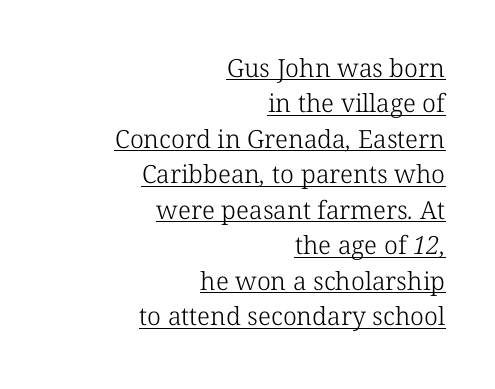
Q: Is the text bold? A: No.
Q: Is the text underlined? A: Yes.
Q: How is the paragraph aligned? A: Right-aligned.
Q: Is the spacing between letters normal or unusually wide? A: Normal.
Q: Is the spacing between lines tight, normal or loose? A: Normal.
